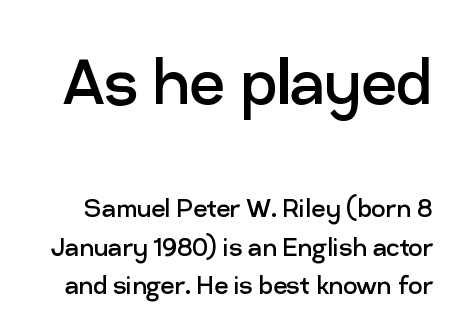
{"serif": "no", "italic": "no", "bold": "no", "weight": "regular", "width": "normal", "stroke_contrast": "low", "x_height": "medium", "monospaced": "no", "underline": "no", "line_spacing": "normal", "line_spacing_ratio": 1.25, "letter_spacing": "normal", "letter_spacing_em": 0.0, "larger_block": "first", "size_ratio": 2.52, "glyph_px": 78}
